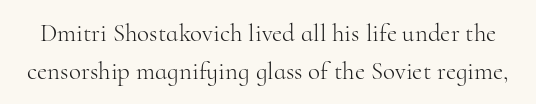
Q: Is the text bold? A: No.
Q: Is the text italic (slanted)? A: No, it is upright.
Q: Is the text underlined? A: No.
Q: Is the spacing between letters normal or unusually wide? A: Normal.
Q: Is the spacing between lines tight, normal or loose? A: Normal.
